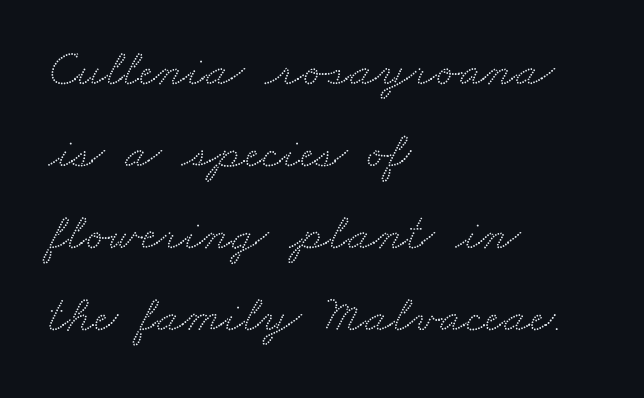
Q: Is the typeface a serif or a sans-serif typeface? A: Serif.
Q: Is the text underlined? A: No.
Q: How is the paragraph aligned? A: Left-aligned.
Q: Is the spacing between letters normal or unusually wide? A: Normal.
Q: Is the spacing between lines tight, normal or loose? A: Normal.
Q: Width (condensed, normal, or wide)? A: Wide.
Q: Stroke contrast? A: Medium.
Q: x-height? A: Small.
Q: Monospaced? A: No.
